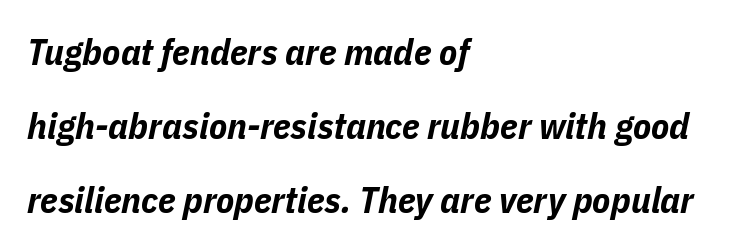
I'd describe the lettering as bold — thick and assertive. In terms of leading, this rendering errs on the spacious side. Anything drawn beneath the words? Only blank space. Character widths vary here, with narrow letters taking less room than wide ones. Casual observation: everything's shoved over to the left.
